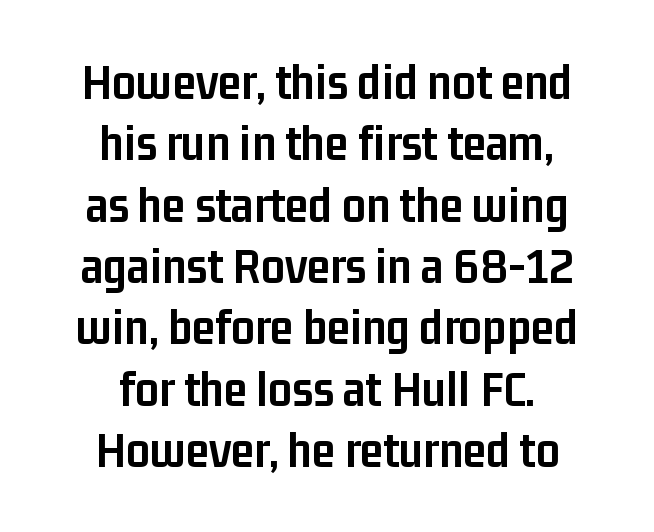
{"serif": "no", "italic": "no", "bold": "yes", "weight": "semibold", "width": "condensed", "stroke_contrast": "low", "x_height": "medium", "monospaced": "no", "underline": "no", "align": "center", "line_spacing_ratio": 1.18, "letter_spacing": "normal", "letter_spacing_em": 0.0, "glyph_px": 52}
